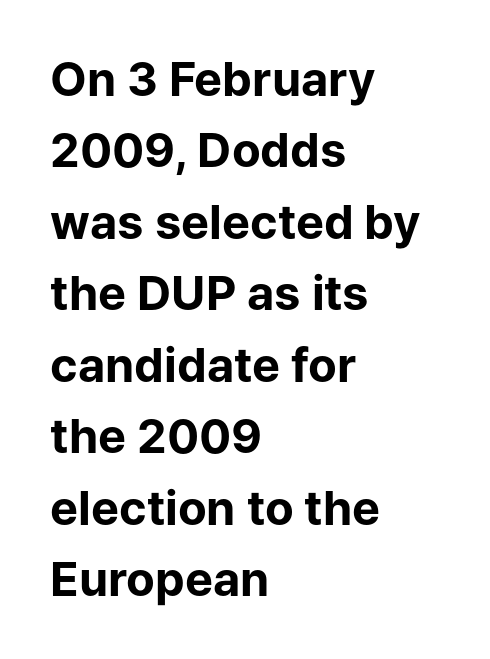
The image shows 47 px bold sans-serif type, upright; set left-aligned, normal line spacing (1.52x), normal letter spacing, not underlined; low stroke contrast and a medium x-height.
